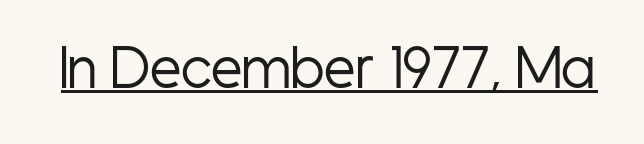
The image shows 50 px regular-weight, condensed sans-serif type, upright; set normal letter spacing, underlined; low stroke contrast and a medium x-height.
